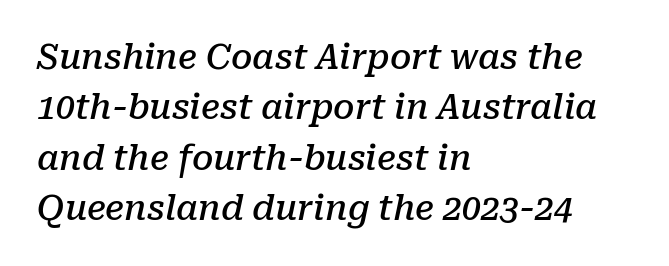
Q: Is the text bold? A: Semi-bold.
Q: Is the text italic (slanted)? A: Yes, it leans right by about 10 degrees.
Q: Is the typeface a serif or a sans-serif typeface? A: Serif.
Q: Is the text underlined? A: No.
Q: How is the paragraph aligned? A: Left-aligned.
Q: Is the spacing between letters normal or unusually wide? A: Normal.
Q: Is the spacing between lines tight, normal or loose? A: Normal.
Q: Width (condensed, normal, or wide)? A: Normal.
Q: Stroke contrast? A: Low.
Q: x-height? A: Medium.
Q: Monospaced? A: No.
